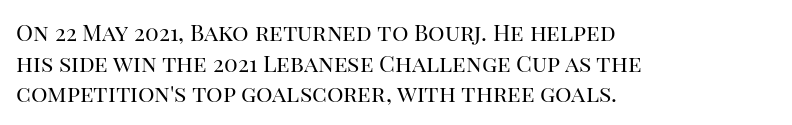
Q: Is the text bold? A: No.
Q: Is the text italic (slanted)? A: No, it is upright.
Q: Is the text underlined? A: No.
Q: How is the paragraph aligned? A: Left-aligned.
Q: Is the spacing between letters normal or unusually wide? A: Normal.
Q: Is the spacing between lines tight, normal or loose? A: Normal.
